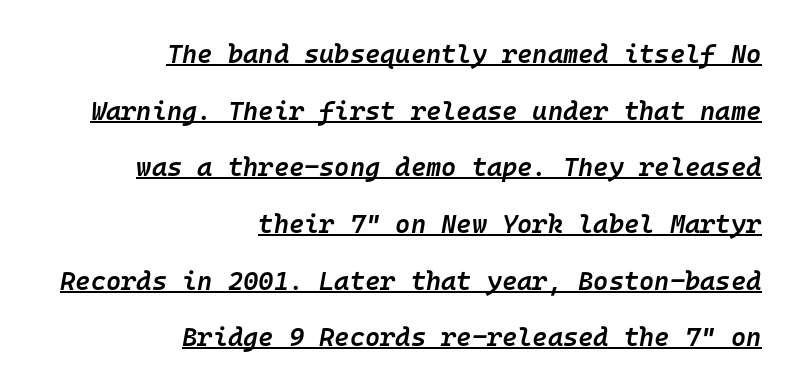
The image shows 26 px text type, italic (leaning right); set right-aligned, loose line spacing (2.18x), normal letter spacing, underlined.
